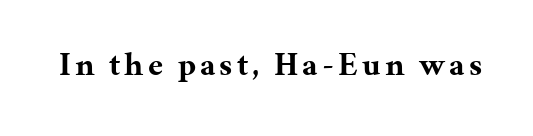
The image shows 33 px bold serif type, upright; set not underlined; medium stroke contrast and a medium x-height.
